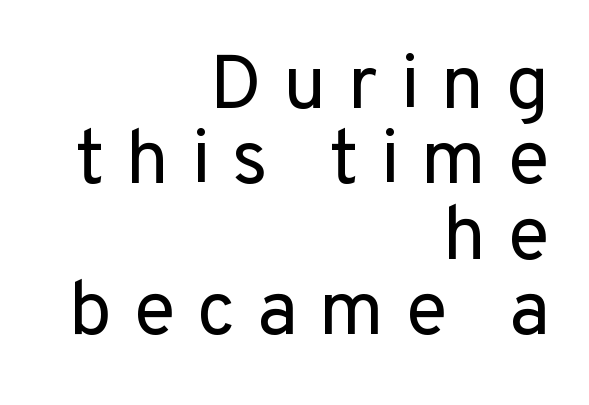
Q: Is the text bold? A: No.
Q: Is the text italic (slanted)? A: No, it is upright.
Q: Is the typeface a serif or a sans-serif typeface? A: Sans-serif.
Q: Is the text underlined? A: No.
Q: How is the paragraph aligned? A: Right-aligned.
Q: Is the spacing between letters normal or unusually wide? A: Unusually wide.
Q: Is the spacing between lines tight, normal or loose? A: Tight.
Q: Width (condensed, normal, or wide)? A: Normal.
Q: Stroke contrast? A: Low.
Q: x-height? A: Medium.
Q: Monospaced? A: No.
